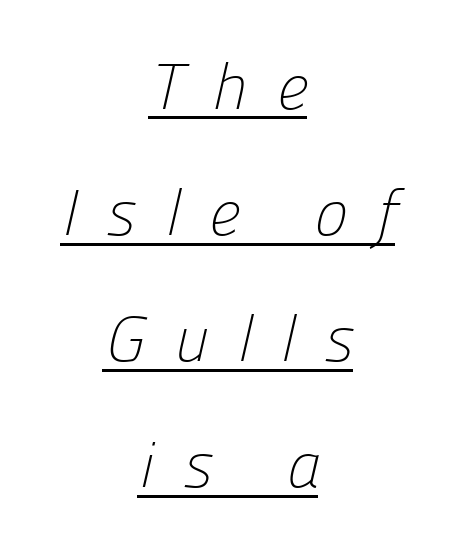
A typesetter would call this heavily tracked-out type. The face used here is a sans, in the tradition of grotesques and geometrics. Check the space under the baseline: a stroke is drawn there. On a weight scale, this lands at 450 or below. Note the varied advance widths — an 'i' is clearly narrower than an 'm'. Successive baselines arrive slowly, with a big drop between each.
